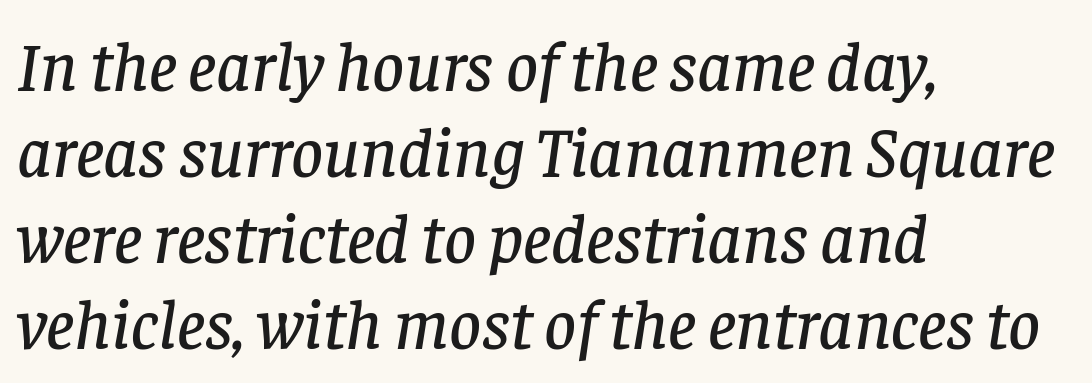
Q: Is the text italic (slanted)? A: Yes, it leans right by about 8 degrees.
Q: Is the typeface a serif or a sans-serif typeface? A: Serif.
Q: Is the text underlined? A: No.
Q: How is the paragraph aligned? A: Left-aligned.
Q: Is the spacing between letters normal or unusually wide? A: Normal.
Q: Width (condensed, normal, or wide)? A: Normal.
Q: Stroke contrast? A: Low.
Q: x-height? A: Large.
Q: Monospaced? A: No.
